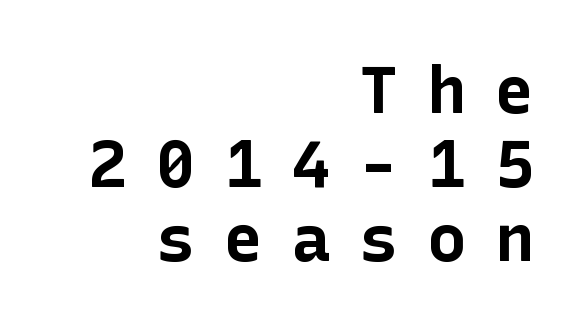
Q: Is the text bold? A: Yes.
Q: Is the text italic (slanted)? A: No, it is upright.
Q: Is the typeface a serif or a sans-serif typeface? A: Sans-serif.
Q: Is the text underlined? A: No.
Q: How is the paragraph aligned? A: Right-aligned.
Q: Is the spacing between letters normal or unusually wide? A: Unusually wide.
Q: Is the spacing between lines tight, normal or loose? A: Tight.
Q: Width (condensed, normal, or wide)? A: Normal.
Q: Stroke contrast? A: Low.
Q: x-height? A: Medium.
